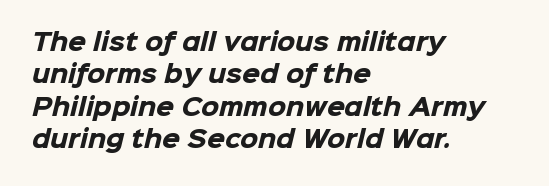
{"bold": "yes", "underline": "no", "align": "left", "line_spacing": "normal", "line_spacing_ratio": 1.41, "letter_spacing": "normal", "letter_spacing_em": 0.0, "glyph_px": 23}
